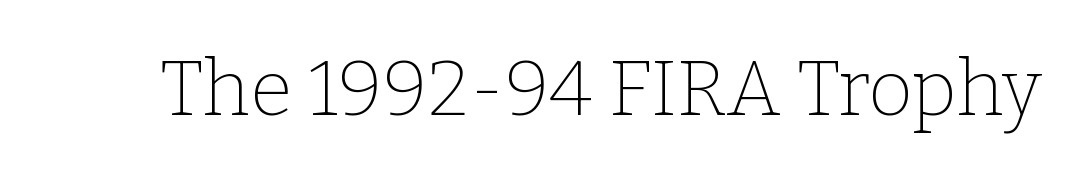
Spacing verdict: proportional, widths tailored to each character. You can tell from the footed stems that serif type was used. No italicization has been applied; the sample stays upright. On a weight scale, this lands at 450 or below. The passage shown is not underscored anywhere. Characters follow at the spacing the type designer built in.
